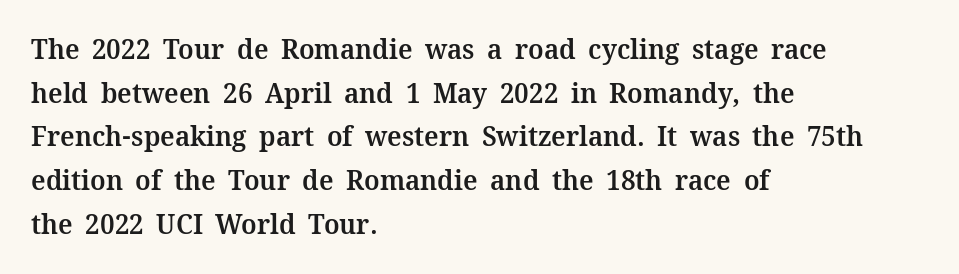
{"serif": "yes", "italic": "no", "bold": "semi", "weight": "semibold", "width": "normal", "stroke_contrast": "medium", "x_height": "medium", "monospaced": "no", "underline": "no", "align": "left", "line_spacing": "normal", "line_spacing_ratio": 1.56, "letter_spacing": "normal", "letter_spacing_em": 0.0, "glyph_px": 28}
